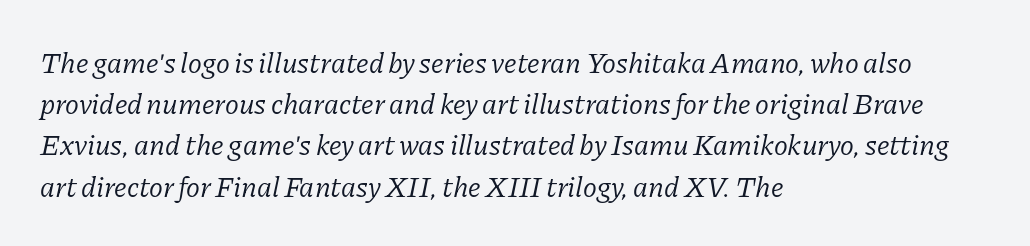
Q: Is the text bold? A: No.
Q: Is the text italic (slanted)? A: Yes, it leans right by about 11 degrees.
Q: Is the typeface a serif or a sans-serif typeface? A: Serif.
Q: Is the text underlined? A: No.
Q: How is the paragraph aligned? A: Left-aligned.
Q: Is the spacing between letters normal or unusually wide? A: Normal.
Q: Is the spacing between lines tight, normal or loose? A: Normal.
Q: Width (condensed, normal, or wide)? A: Normal.
Q: Stroke contrast? A: Low.
Q: x-height? A: Medium.
Q: Monospaced? A: No.
